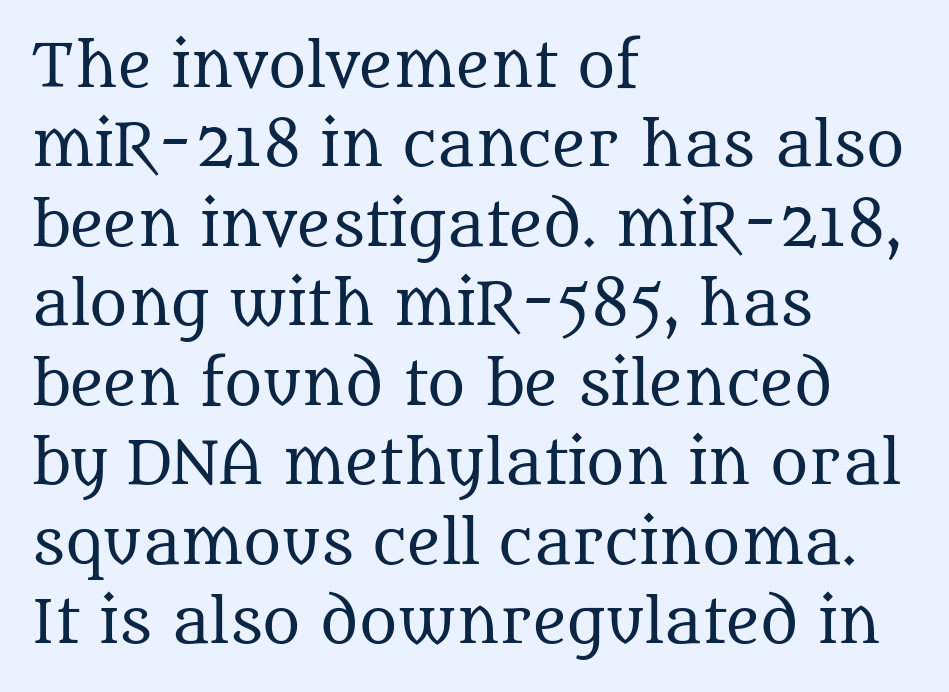
The image shows 58 px regular-weight serif type, upright; set left-aligned, normal line spacing (1.37x), normal letter spacing, not underlined; medium stroke contrast and a large x-height.
